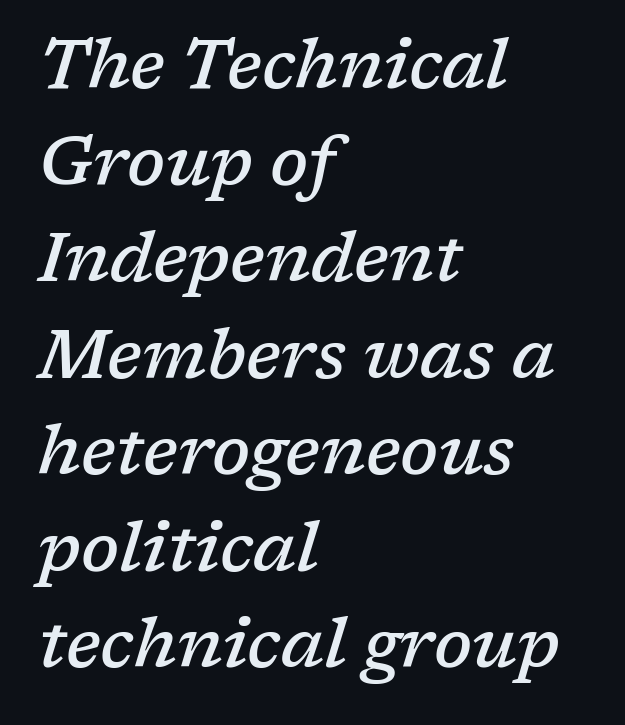
Q: Is the text bold? A: Semi-bold.
Q: Is the text italic (slanted)? A: Yes, it leans right by about 17 degrees.
Q: Is the typeface a serif or a sans-serif typeface? A: Serif.
Q: Is the text underlined? A: No.
Q: How is the paragraph aligned? A: Left-aligned.
Q: Is the spacing between letters normal or unusually wide? A: Normal.
Q: Is the spacing between lines tight, normal or loose? A: Normal.
Q: Width (condensed, normal, or wide)? A: Normal.
Q: Stroke contrast? A: Low.
Q: x-height? A: Medium.
Q: Monospaced? A: No.
